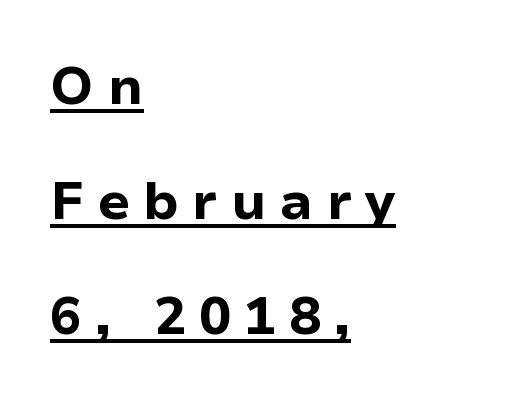
{"serif": "no", "italic": "no", "bold": "yes", "weight": "bold", "width": "normal", "stroke_contrast": "low", "x_height": "medium", "monospaced": "no", "underline": "yes", "align": "left", "line_spacing": "loose", "line_spacing_ratio": 2.17, "letter_spacing": "wide", "letter_spacing_em": 0.25, "glyph_px": 53}
